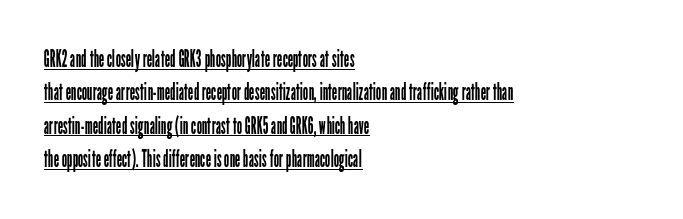
{"italic": "no", "bold": "no", "underline": "yes", "align": "left", "line_spacing": "normal", "line_spacing_ratio": 1.39, "letter_spacing": "normal", "letter_spacing_em": 0.0, "glyph_px": 24}
